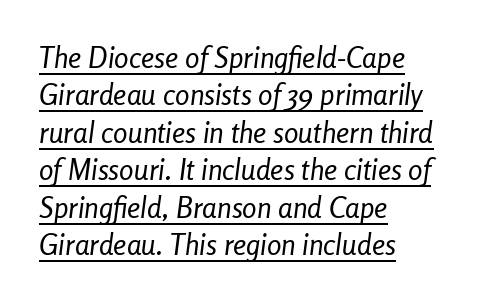
The image shows 29 px regular-weight, condensed type, italic (leaning right); set left-aligned, normal line spacing (1.29x), normal letter spacing, underlined; low stroke contrast and a medium x-height.
